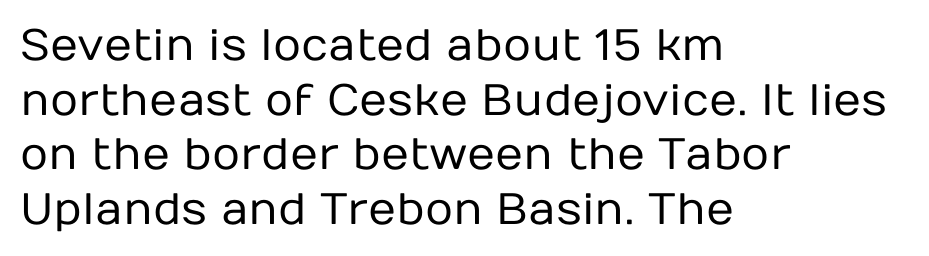
The letters stand upright; this is a roman face. Regarding serifs, this sample does without them. Descenders hang freely into open space. Leftover space on each line is placed entirely after the last word.
